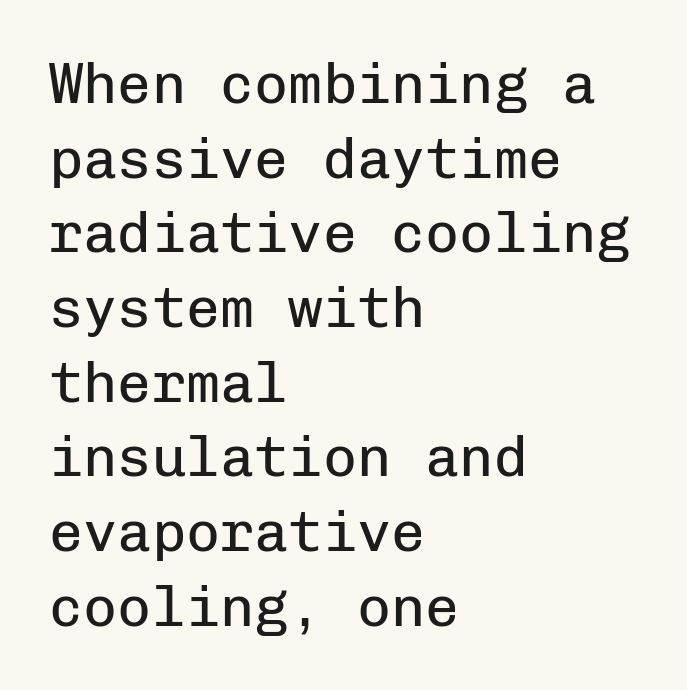
Q: Is the text bold? A: No.
Q: Is the text italic (slanted)? A: No, it is upright.
Q: Is the typeface a serif or a sans-serif typeface? A: Sans-serif.
Q: Is the text underlined? A: No.
Q: How is the paragraph aligned? A: Left-aligned.
Q: Is the spacing between letters normal or unusually wide? A: Normal.
Q: Is the spacing between lines tight, normal or loose? A: Normal.
Q: Width (condensed, normal, or wide)? A: Normal.
Q: Stroke contrast? A: Low.
Q: x-height? A: Medium.
Q: Monospaced? A: Yes.
